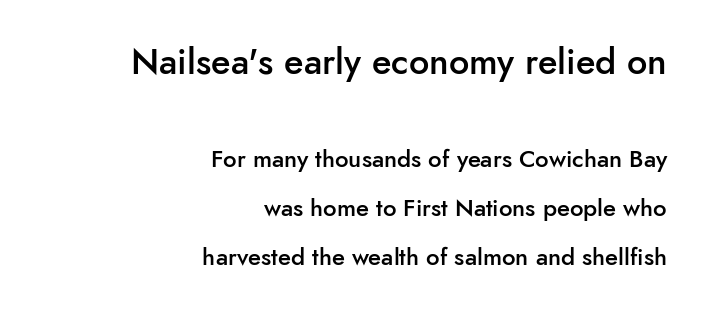
Each letter keeps its own natural width here, so spacing adapts to shape. The letterforms sit shoulder to shoulder at normal distance. Does the lettering tilt? It doesn't — this is upright. Moderately thickened strokes mark this as semibold type. The upper block of text is set noticeably larger than the block beneath it.
